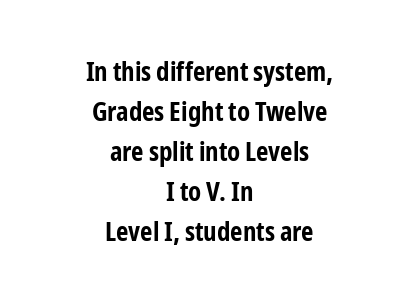
The image shows 27 px bold type, upright; set centered, normal line spacing (1.48x), normal letter spacing, not underlined.
